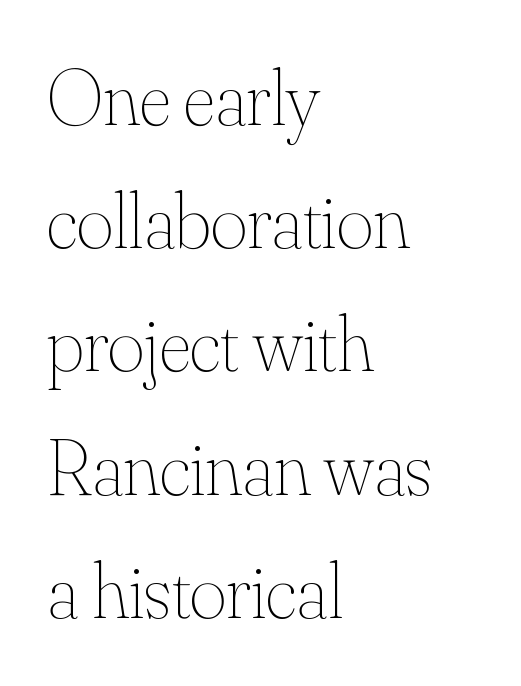
The image shows 79 px thin type, upright; set left-aligned, normal line spacing (1.56x), normal letter spacing, not underlined; medium stroke contrast and a small x-height.
